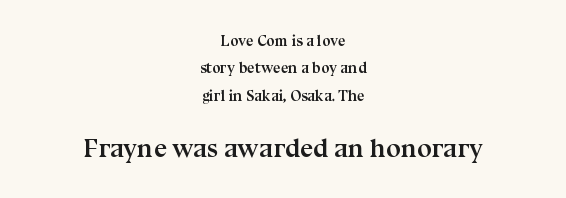
{"italic": "no", "bold": "yes", "underline": "no", "align": "center", "line_spacing_ratio": 1.82, "letter_spacing": "normal", "letter_spacing_em": 0.0, "larger_block": "second", "size_ratio": 1.73, "glyph_px": 26}
